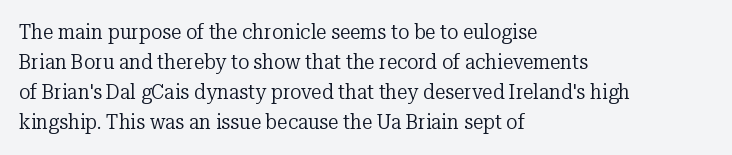
Compared with typical body copy, the letter spacing here is the same. The text block is weighted toward the left margin, trailing off unevenly rightward. The foot of each line stays bare and open. Evenly set lines give the paragraph a standard silhouette. Stroke thickness stays within the range of a standard reading face or lighter.
